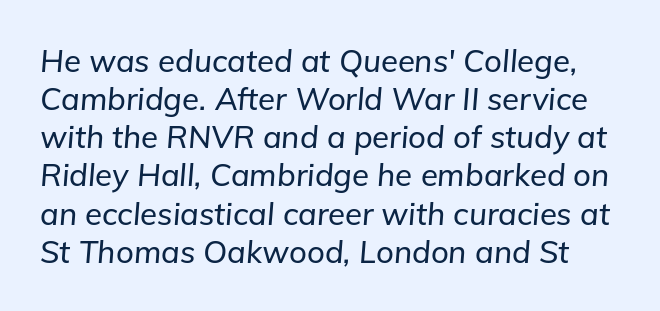
The image shows 31 px text type, italic (leaning right); set line spacing 1.23x, normal letter spacing, not underlined; low stroke contrast and a medium x-height.
